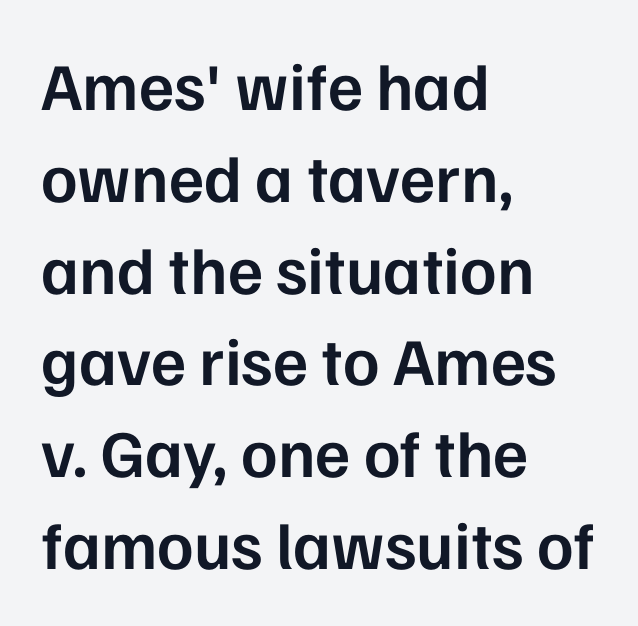
Upright lettering throughout. In CSS terms this would be text-align: left. Font category for this specimen: sans-serif. You could not count columns in this text — the font is proportionally spaced. How are the letters spaced? Ordinarily, with no added tracking. I'd describe the lettering as semibold — firm but not a full bold.
